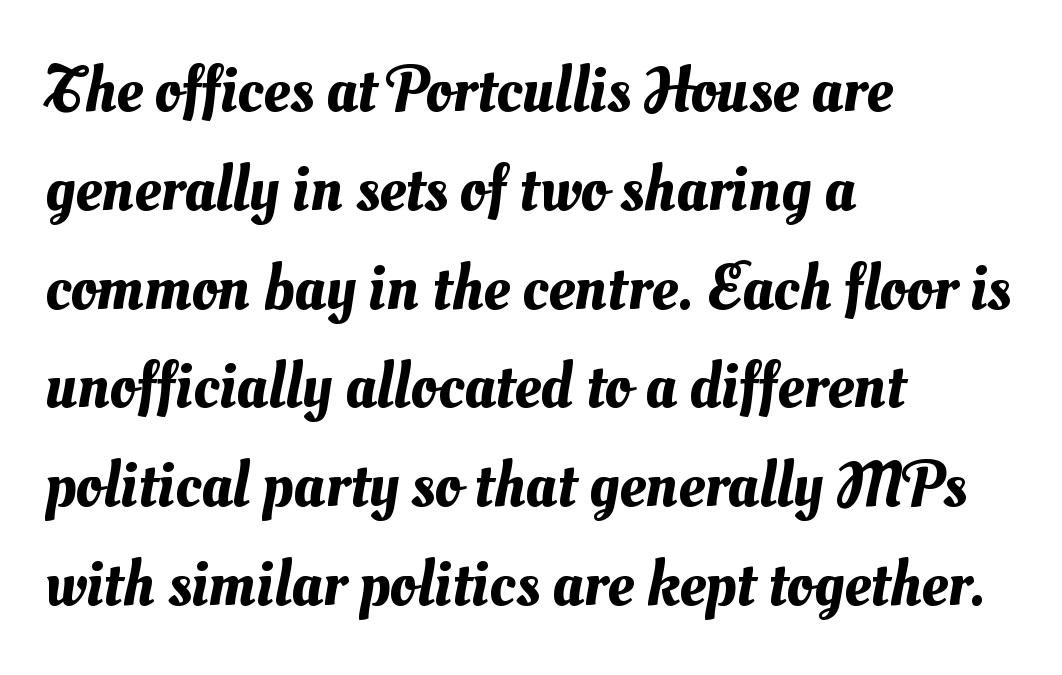
The image shows 65 px text type; set left-aligned, normal line spacing (1.52x), normal letter spacing, not underlined; medium stroke contrast and a small x-height.
